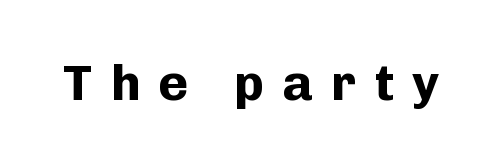
Q: Is the text bold? A: Yes.
Q: Is the text italic (slanted)? A: No, it is upright.
Q: Is the typeface a serif or a sans-serif typeface? A: Sans-serif.
Q: Is the text underlined? A: No.
Q: Is the spacing between letters normal or unusually wide? A: Unusually wide.
Q: Width (condensed, normal, or wide)? A: Normal.
Q: Stroke contrast? A: Low.
Q: x-height? A: Medium.
Q: Monospaced? A: No.
